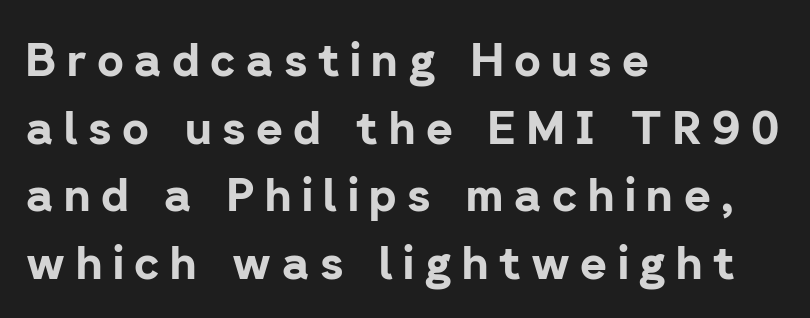
The image shows 46 px bold sans-serif type, upright; set left-aligned, normal line spacing (1.47x), unusually wide letter spacing (+0.23 em), not underlined; low stroke contrast and a medium x-height.
